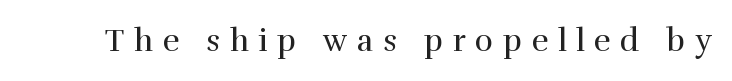
{"serif": "yes", "italic": "no", "bold": "no", "weight": "regular", "width": "normal", "x_height": "medium", "monospaced": "no", "underline": "no", "letter_spacing": "wide", "letter_spacing_em": 0.31, "glyph_px": 31}
